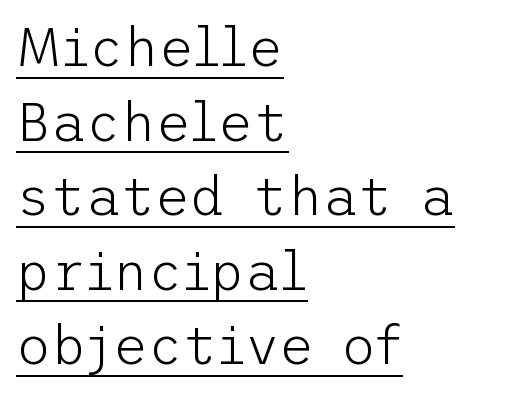
Q: Is the text bold? A: No.
Q: Is the text italic (slanted)? A: No, it is upright.
Q: Is the typeface a serif or a sans-serif typeface? A: Sans-serif.
Q: Is the text underlined? A: Yes.
Q: How is the paragraph aligned? A: Left-aligned.
Q: Is the spacing between letters normal or unusually wide? A: Normal.
Q: Is the spacing between lines tight, normal or loose? A: Normal.
Q: Width (condensed, normal, or wide)? A: Normal.
Q: Stroke contrast? A: Low.
Q: x-height? A: Medium.
